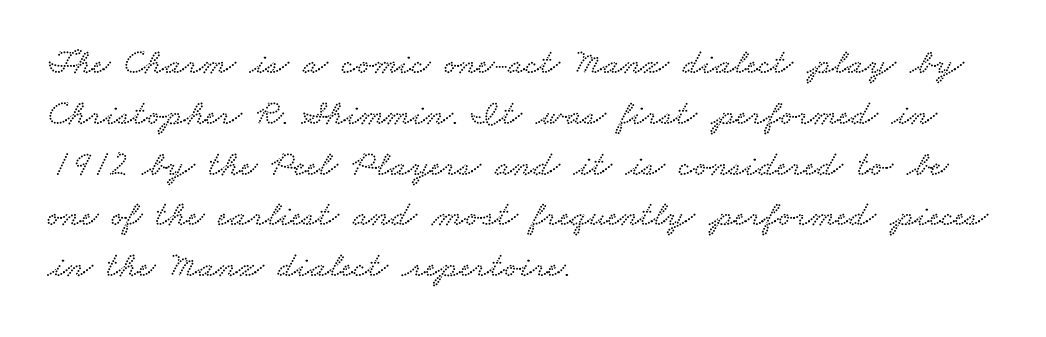
In CSS terms this would be text-align: left. A typesetter would label this face a serif. Honestly, there is no underline to notice here at all. This sample has the flowing, uneven cadence of proportional lettering.
